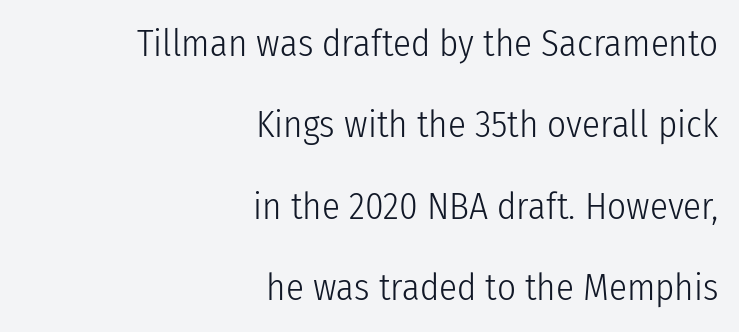
Q: Is the text bold? A: No.
Q: Is the text italic (slanted)? A: No, it is upright.
Q: Is the typeface a serif or a sans-serif typeface? A: Sans-serif.
Q: Is the text underlined? A: No.
Q: How is the paragraph aligned? A: Right-aligned.
Q: Is the spacing between letters normal or unusually wide? A: Normal.
Q: Is the spacing between lines tight, normal or loose? A: Loose.
Q: Width (condensed, normal, or wide)? A: Condensed.
Q: Stroke contrast? A: Low.
Q: x-height? A: Medium.
Q: Monospaced? A: No.
